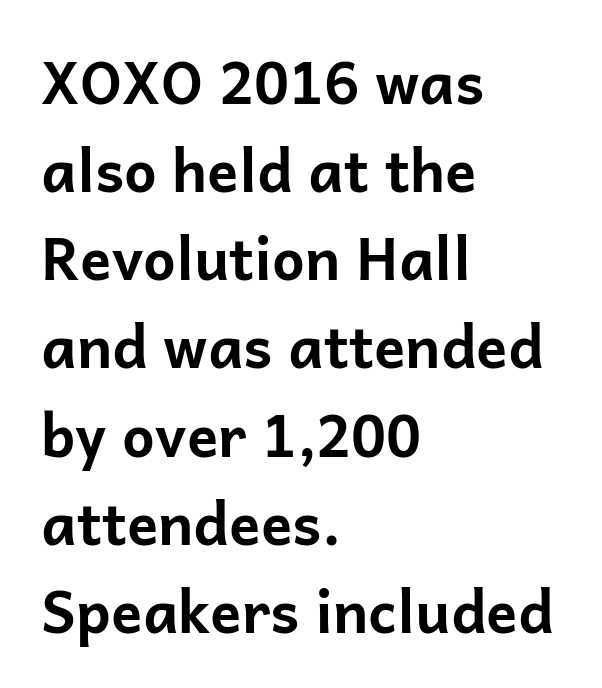
Q: Is the text bold? A: Yes.
Q: Is the text italic (slanted)? A: No, it is upright.
Q: Is the typeface a serif or a sans-serif typeface? A: Sans-serif.
Q: Is the text underlined? A: No.
Q: How is the paragraph aligned? A: Left-aligned.
Q: Is the spacing between letters normal or unusually wide? A: Normal.
Q: Is the spacing between lines tight, normal or loose? A: Normal.
Q: Width (condensed, normal, or wide)? A: Normal.
Q: Stroke contrast? A: Low.
Q: x-height? A: Medium.
Q: Monospaced? A: No.
